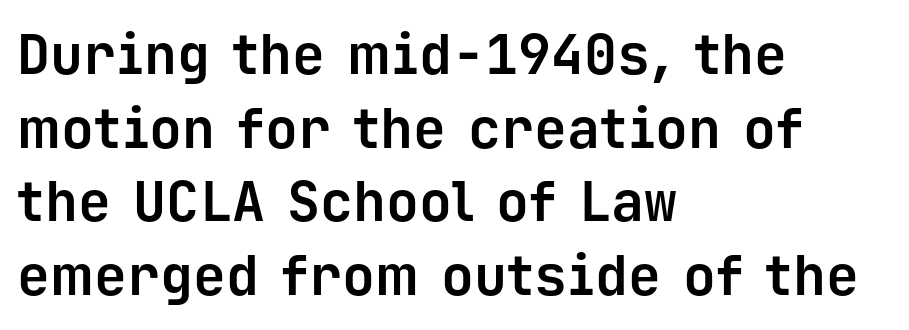
The image shows 55 px bold sans-serif type, upright, monospaced; set left-aligned, normal line spacing (1.34x), normal letter spacing, not underlined; low stroke contrast and a medium x-height.
